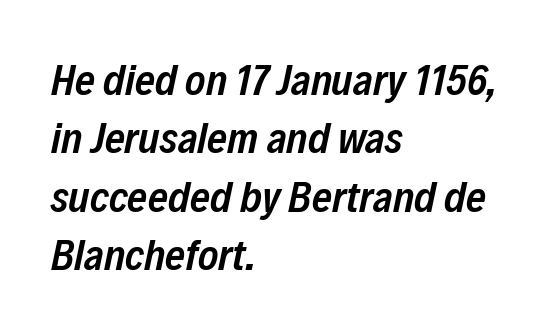
The image shows 43 px semibold, condensed type, italic (leaning right); set left-aligned, normal line spacing (1.36x), normal letter spacing, not underlined; low stroke contrast and a medium x-height.
